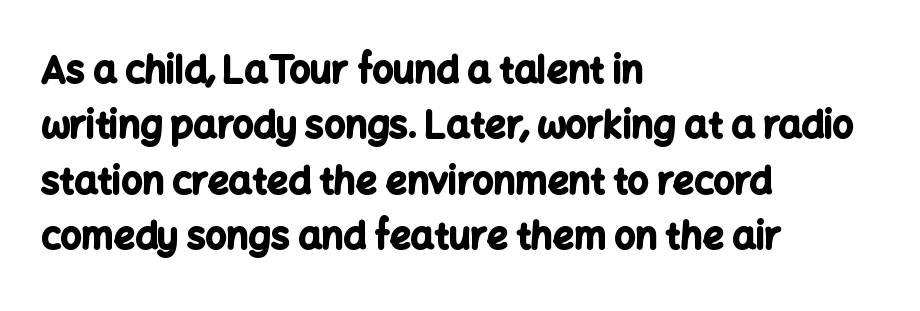
The type sits square on the baseline with zero lean. Here the designer chose a conventional face with non-uniform glyph widths. A student would call this left alignment; a typographer would say flush left, rag right. Each letter's strokes conclude bluntly, with no projecting serifs.
